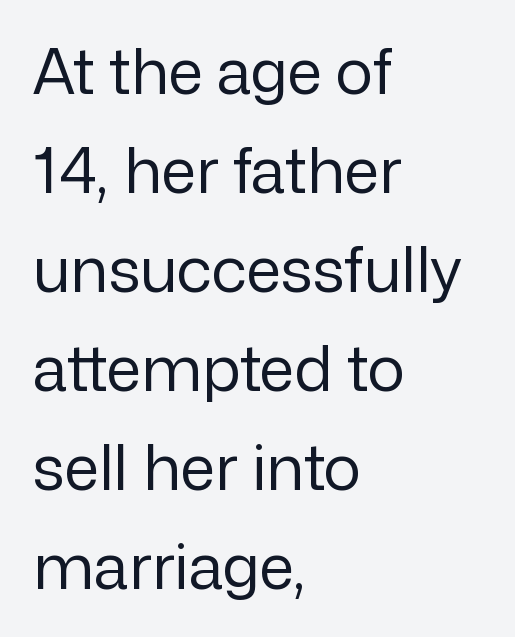
Q: Is the text bold? A: No.
Q: Is the text italic (slanted)? A: No, it is upright.
Q: Is the typeface a serif or a sans-serif typeface? A: Sans-serif.
Q: Is the text underlined? A: No.
Q: How is the paragraph aligned? A: Left-aligned.
Q: Is the spacing between letters normal or unusually wide? A: Normal.
Q: Is the spacing between lines tight, normal or loose? A: Normal.
Q: Width (condensed, normal, or wide)? A: Normal.
Q: Stroke contrast? A: Low.
Q: x-height? A: Medium.
Q: Monospaced? A: No.
